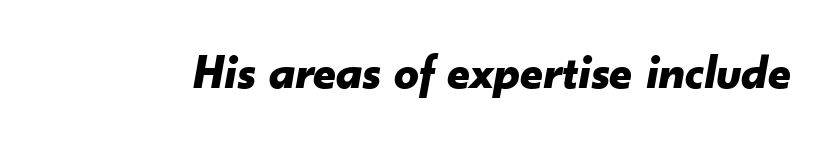
The image shows 49 px bold type, italic (leaning right); set normal letter spacing, not underlined; low stroke contrast and a small x-height.
